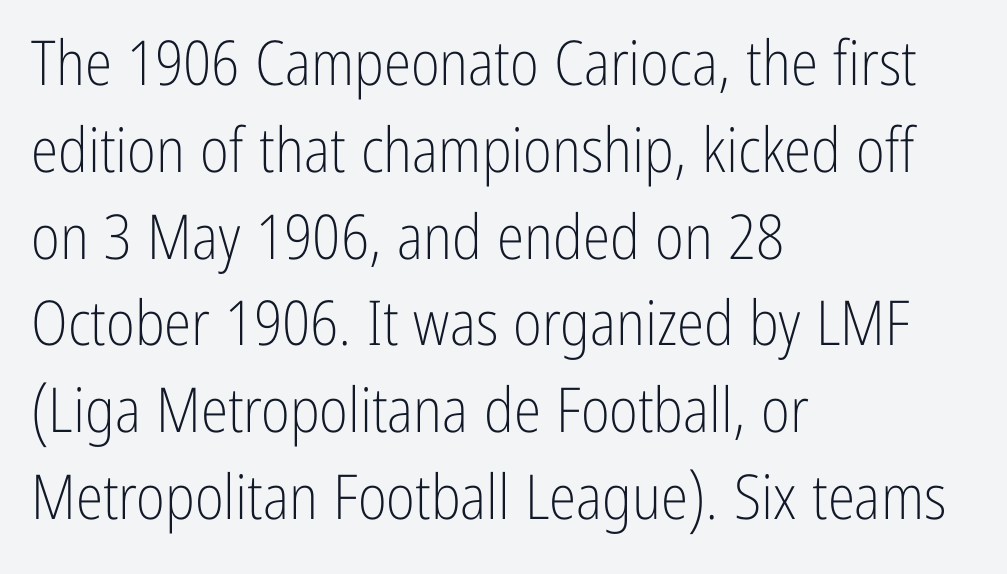
Q: Is the text bold? A: No.
Q: Is the text italic (slanted)? A: No, it is upright.
Q: Is the typeface a serif or a sans-serif typeface? A: Sans-serif.
Q: Is the text underlined? A: No.
Q: How is the paragraph aligned? A: Left-aligned.
Q: Is the spacing between letters normal or unusually wide? A: Normal.
Q: Is the spacing between lines tight, normal or loose? A: Normal.
Q: Width (condensed, normal, or wide)? A: Condensed.
Q: Stroke contrast? A: Low.
Q: x-height? A: Medium.
Q: Monospaced? A: No.
